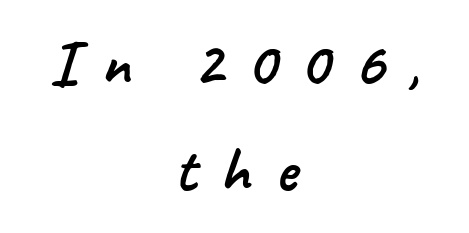
Q: Is the typeface a serif or a sans-serif typeface? A: Sans-serif.
Q: Is the text underlined? A: No.
Q: How is the paragraph aligned? A: Centered.
Q: Is the spacing between letters normal or unusually wide? A: Unusually wide.
Q: Is the spacing between lines tight, normal or loose? A: Normal.
Q: Width (condensed, normal, or wide)? A: Normal.
Q: Stroke contrast? A: Low.
Q: x-height? A: Small.
Q: Monospaced? A: No.
